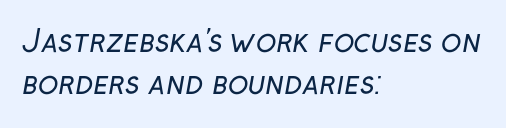
The image shows 30 px regular-weight sans-serif type; set left-aligned, normal line spacing (1.39x), normal letter spacing, not underlined; low stroke contrast and a medium x-height.
